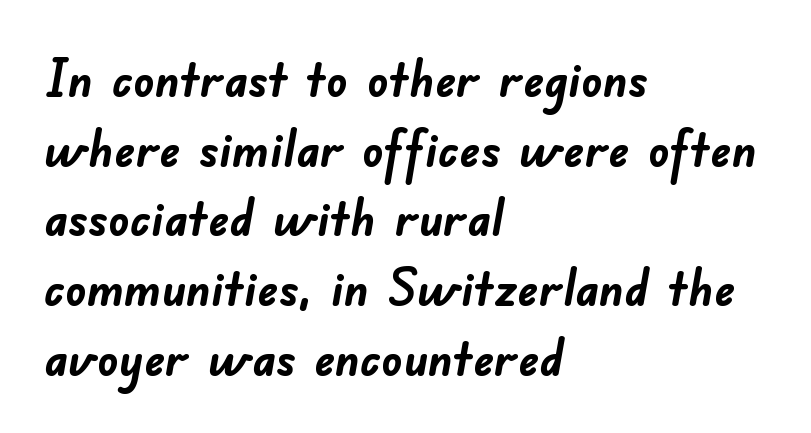
The space beneath each line is pristine and unruled. Compared with an ordinary text face, these strokes are far heavier — a full bold. Every row of glyphs begins at an identical x-position on the left. Between one letter and the next there's only the usual sliver of space.
